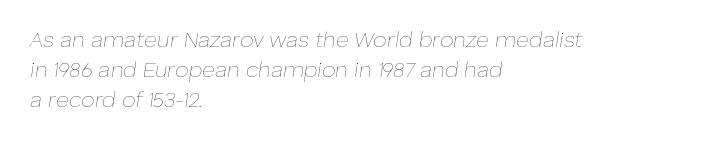
{"italic": "yes", "lean": "right", "slant_degrees": 8, "bold": "no", "underline": "no", "align": "left", "line_spacing": "normal", "line_spacing_ratio": 1.36, "letter_spacing": "normal", "letter_spacing_em": 0.0, "glyph_px": 22}
